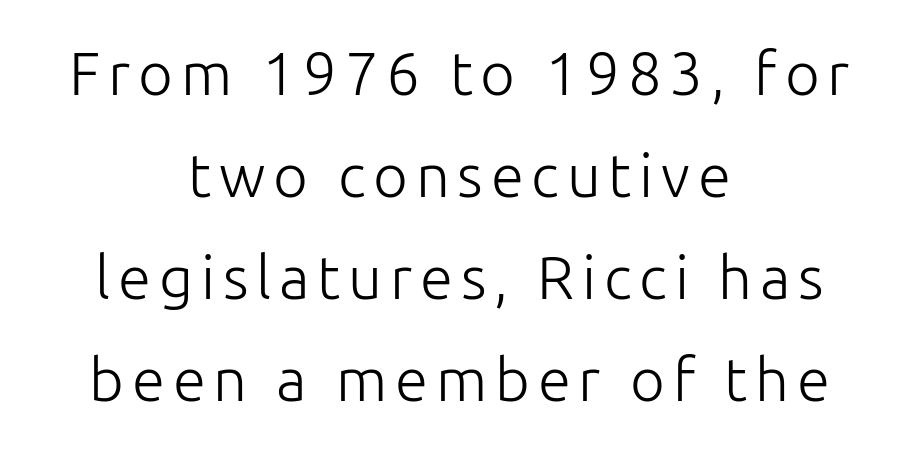
Rendered with straight, roman letterforms. Each letter keeps its own natural width here, so spacing adapts to shape. Is this a heavy cut? Hardly; it is regular or lighter. The glyphs are unaccompanied by any horizontal stroke below them. Horizontal alignment here is central, giving a formal, balanced look.
